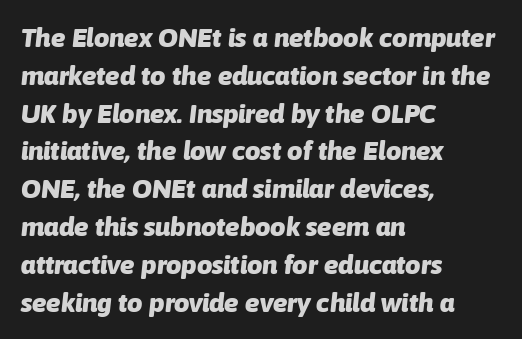
{"italic": "yes", "lean": "right", "slant_degrees": 6, "bold": "yes", "underline": "no", "align": "left", "line_spacing": "normal", "line_spacing_ratio": 1.4, "letter_spacing": "normal", "letter_spacing_em": 0.0, "glyph_px": 27}
